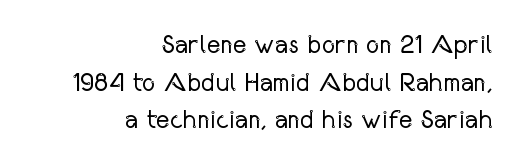
The image shows 26 px text type, upright; set right-aligned, normal line spacing (1.45x), normal letter spacing, not underlined.
